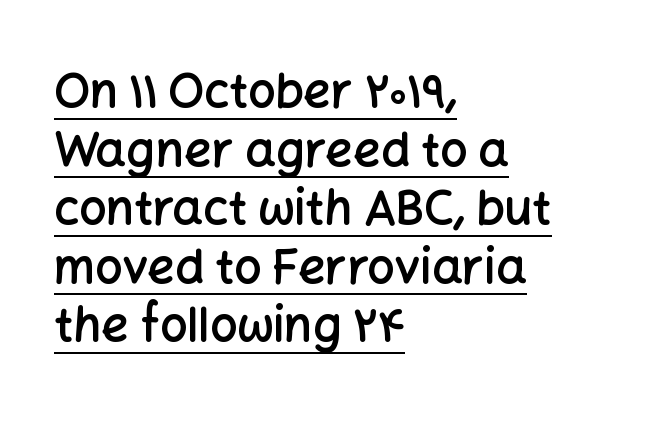
Is this a fixed-width face? No — the glyphs have proportional, varying widths. Upright lettering throughout. A typesetter would call this zero additional tracking. Reading down the block, your eye returns to a fixed left position each line.
